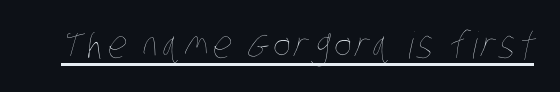
{"bold": "no", "weight": "thin", "width": "condensed", "stroke_contrast": "low", "x_height": "large", "monospaced": "no", "underline": "yes", "glyph_px": 37}
